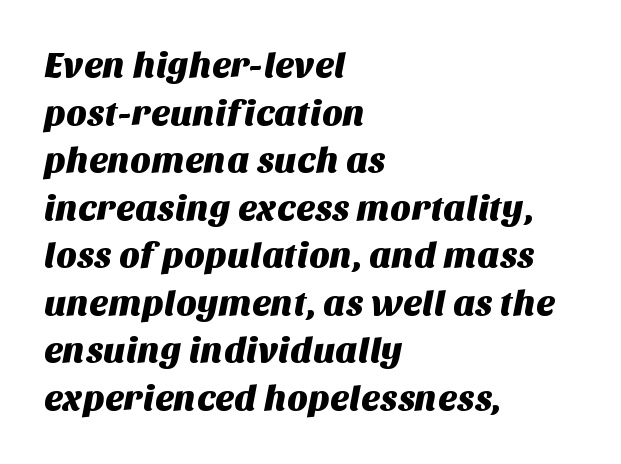
{"serif": "no", "width": "normal", "stroke_contrast": "medium", "x_height": "large", "monospaced": "no", "underline": "no", "align": "left", "line_spacing": "normal", "line_spacing_ratio": 1.32, "letter_spacing": "normal", "letter_spacing_em": 0.0, "glyph_px": 36}
